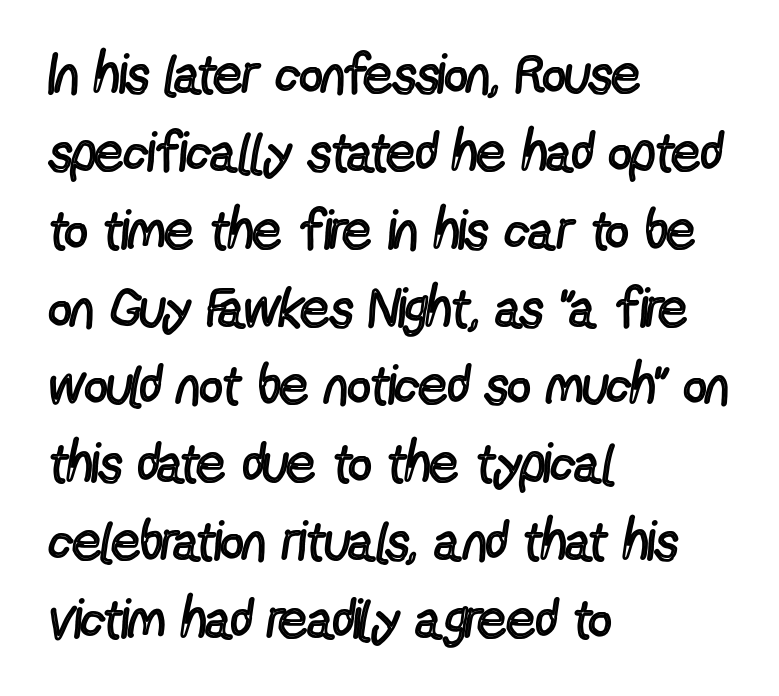
{"serif": "no", "bold": "no", "weight": "regular", "width": "condensed", "x_height": "medium", "monospaced": "no", "underline": "no", "align": "left", "line_spacing": "normal", "line_spacing_ratio": 1.39, "letter_spacing": "normal", "letter_spacing_em": 0.0, "glyph_px": 56}
